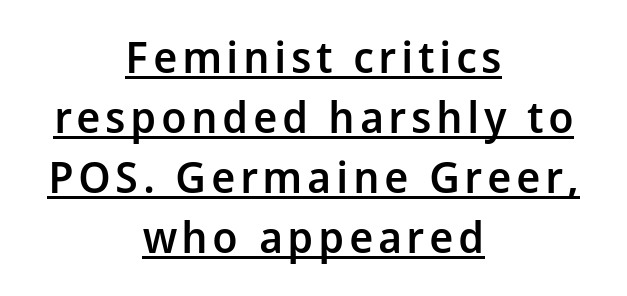
Q: Is the text bold? A: Semi-bold.
Q: Is the text italic (slanted)? A: No, it is upright.
Q: Is the typeface a serif or a sans-serif typeface? A: Sans-serif.
Q: Is the text underlined? A: Yes.
Q: How is the paragraph aligned? A: Centered.
Q: Is the spacing between lines tight, normal or loose? A: Normal.
Q: Width (condensed, normal, or wide)? A: Normal.
Q: Stroke contrast? A: Low.
Q: x-height? A: Medium.
Q: Monospaced? A: No.
